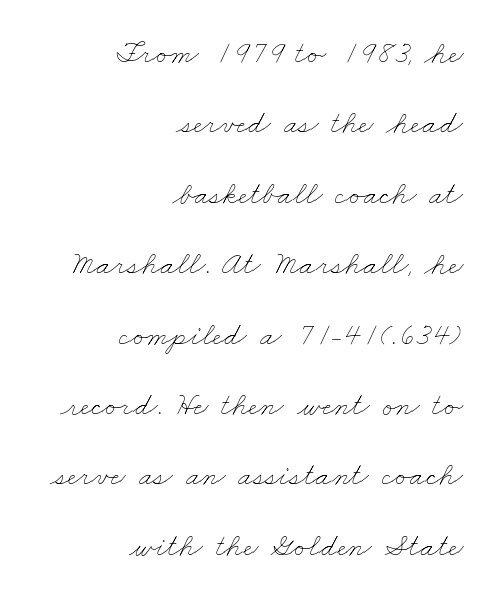
Q: Is the text bold? A: No.
Q: Is the text underlined? A: No.
Q: How is the paragraph aligned? A: Right-aligned.
Q: Is the spacing between letters normal or unusually wide? A: Normal.
Q: Is the spacing between lines tight, normal or loose? A: Loose.
Q: Width (condensed, normal, or wide)? A: Wide.
Q: Stroke contrast? A: Low.
Q: x-height? A: Small.
Q: Monospaced? A: No.
